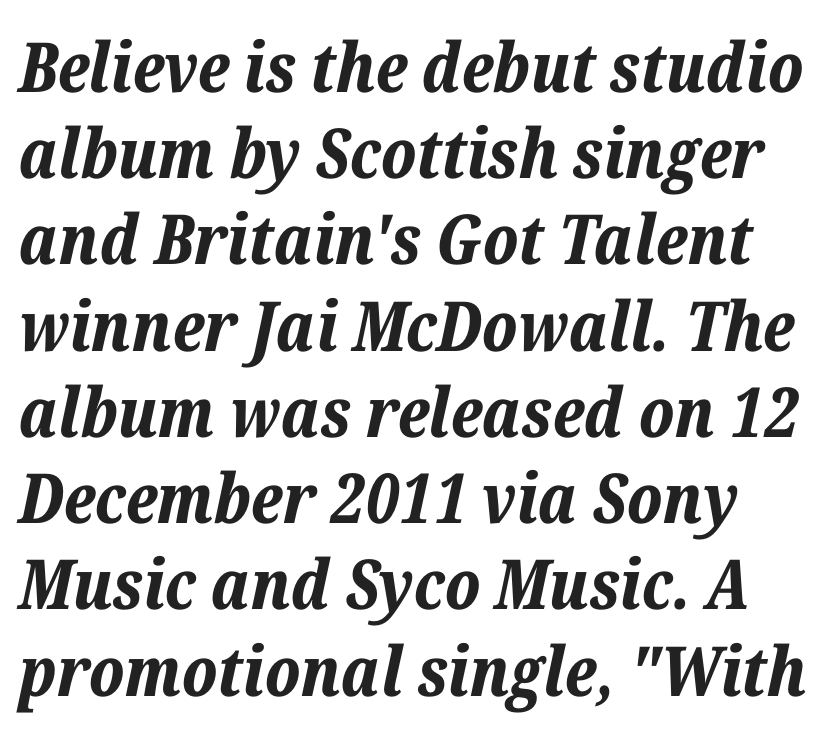
{"italic": "yes", "lean": "right", "slant_degrees": 12, "bold": "yes", "weight": "bold", "width": "normal", "stroke_contrast": "low", "x_height": "medium", "monospaced": "no", "underline": "no", "line_spacing": "normal", "line_spacing_ratio": 1.25, "letter_spacing": "normal", "letter_spacing_em": 0.0, "glyph_px": 69}
